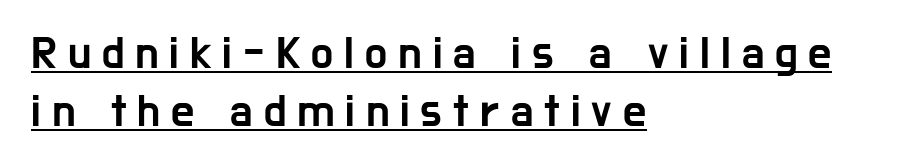
{"serif": "no", "italic": "no", "width": "condensed", "stroke_contrast": "low", "x_height": "medium", "monospaced": "no", "underline": "yes", "align": "left", "line_spacing": "normal", "line_spacing_ratio": 1.26, "letter_spacing": "wide", "letter_spacing_em": 0.24, "glyph_px": 46}
